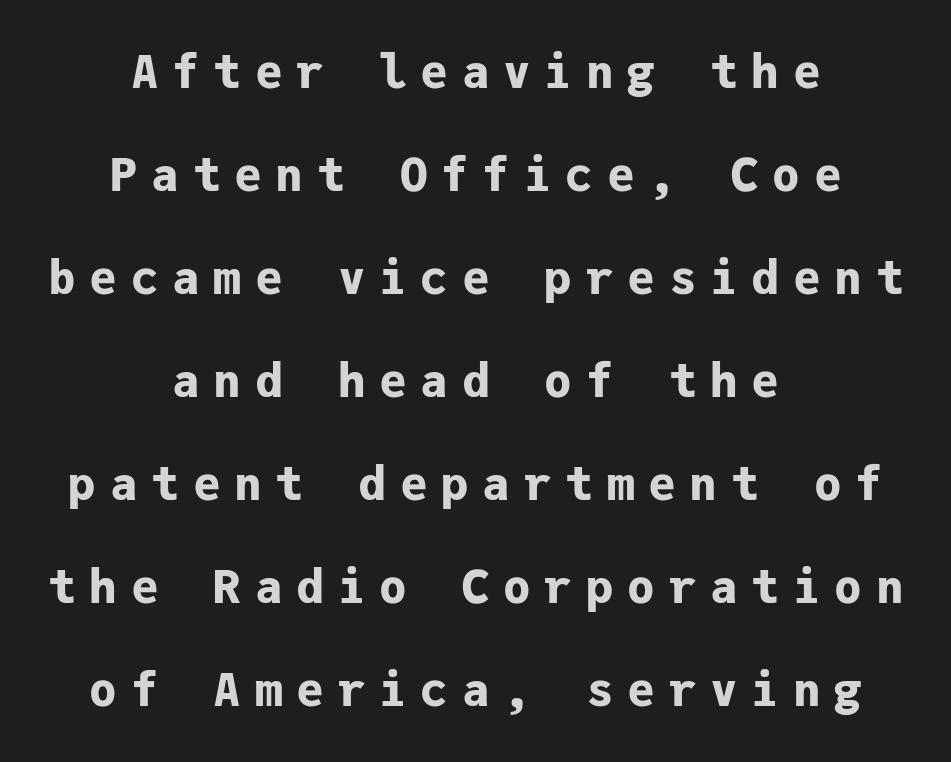
Substantial extra tracking has been applied to these lines. Each letter, wide or thin by design, is forced into the same width here. Is there any slant? The stems are plumb. I'd call this a sans setting — the letters go barefoot. Only glyphs here, with clear space below each row.
